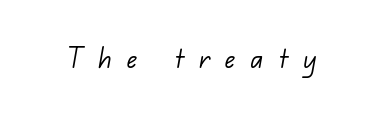
{"serif": "no", "bold": "no", "weight": "light", "width": "normal", "stroke_contrast": "low", "x_height": "small", "monospaced": "no", "underline": "no", "letter_spacing": "wide", "letter_spacing_em": 0.45, "glyph_px": 34}
